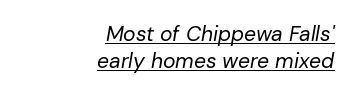
The image shows 21 px text type, italic (leaning right); set right-aligned, normal line spacing (1.3x), normal letter spacing, underlined.
